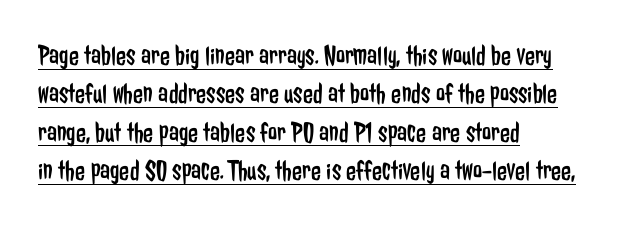
Q: Is the text bold? A: No.
Q: Is the text italic (slanted)? A: No, it is upright.
Q: Is the typeface a serif or a sans-serif typeface? A: Sans-serif.
Q: Is the text underlined? A: Yes.
Q: How is the paragraph aligned? A: Left-aligned.
Q: Is the spacing between letters normal or unusually wide? A: Normal.
Q: Is the spacing between lines tight, normal or loose? A: Normal.
Q: Width (condensed, normal, or wide)? A: Condensed.
Q: Stroke contrast? A: Low.
Q: x-height? A: Medium.
Q: Monospaced? A: No.
